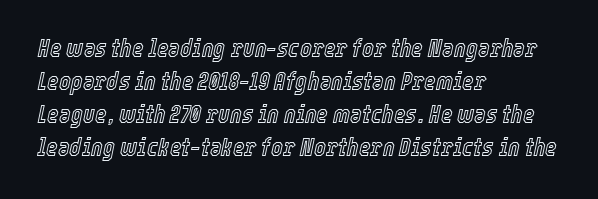
Q: Is the text italic (slanted)? A: Yes, it leans right by about 12 degrees.
Q: Is the text underlined? A: No.
Q: How is the paragraph aligned? A: Left-aligned.
Q: Is the spacing between letters normal or unusually wide? A: Normal.
Q: Is the spacing between lines tight, normal or loose? A: Normal.
